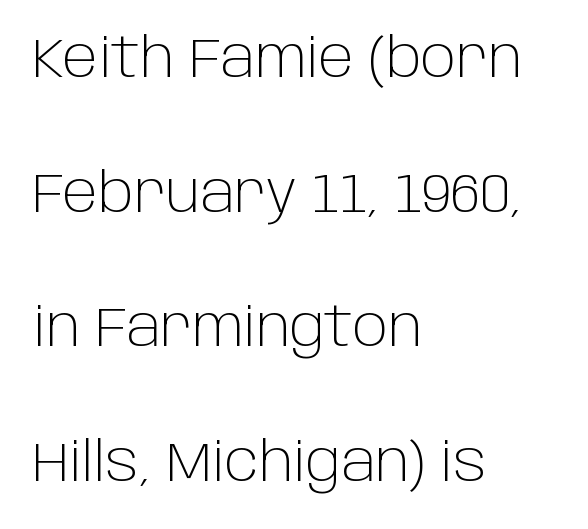
{"serif": "no", "italic": "no", "bold": "no", "weight": "light", "width": "normal", "stroke_contrast": "low", "x_height": "large", "monospaced": "no", "underline": "no", "align": "left", "line_spacing": "loose", "line_spacing_ratio": 2.45, "letter_spacing": "normal", "letter_spacing_em": 0.0, "glyph_px": 55}
